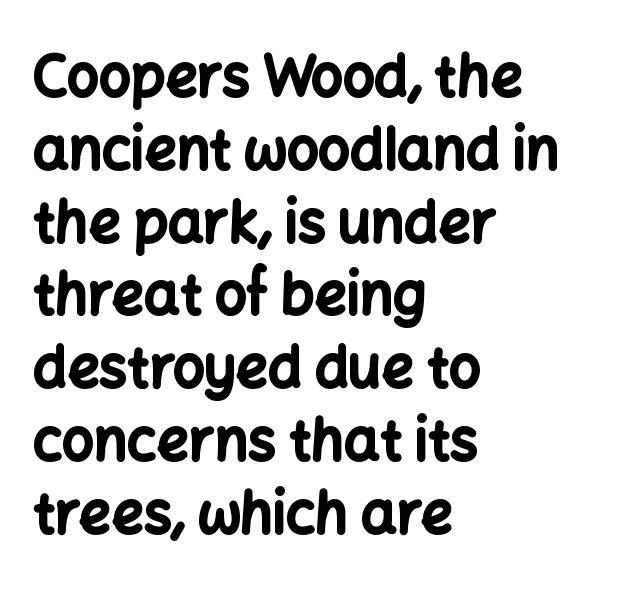
Q: Is the text bold? A: Yes.
Q: Is the text italic (slanted)? A: No, it is upright.
Q: Is the typeface a serif or a sans-serif typeface? A: Sans-serif.
Q: Is the text underlined? A: No.
Q: How is the paragraph aligned? A: Left-aligned.
Q: Is the spacing between letters normal or unusually wide? A: Normal.
Q: Is the spacing between lines tight, normal or loose? A: Normal.
Q: Width (condensed, normal, or wide)? A: Normal.
Q: Stroke contrast? A: Low.
Q: x-height? A: Medium.
Q: Monospaced? A: No.
